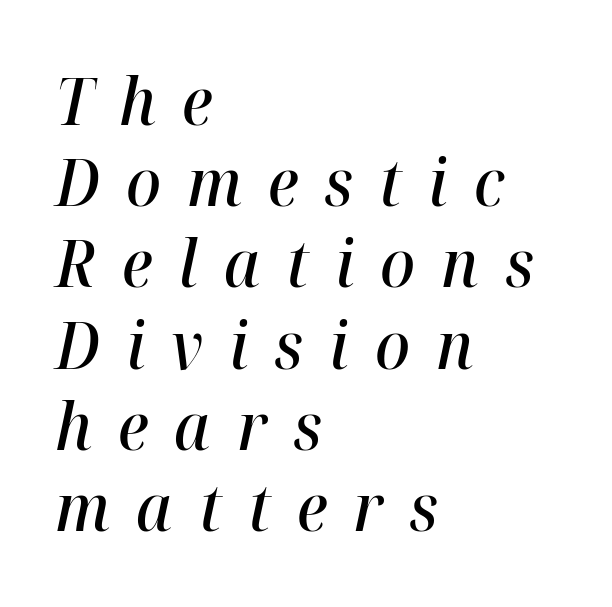
Q: Is the text bold? A: Semi-bold.
Q: Is the text italic (slanted)? A: Yes, it leans right by about 12 degrees.
Q: Is the text underlined? A: No.
Q: How is the paragraph aligned? A: Left-aligned.
Q: Is the spacing between letters normal or unusually wide? A: Unusually wide.
Q: Is the spacing between lines tight, normal or loose? A: Normal.
Q: Width (condensed, normal, or wide)? A: Normal.
Q: Stroke contrast? A: High.
Q: x-height? A: Medium.
Q: Monospaced? A: No.
